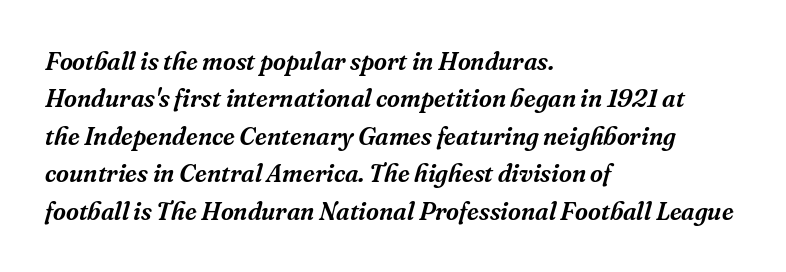
The lettering tilts uniformly, giving the passage an italic look. Honestly, the row spacing looks completely unremarkable. In terms of letterspacing, this is plain default setting. Quick note: underline off.
